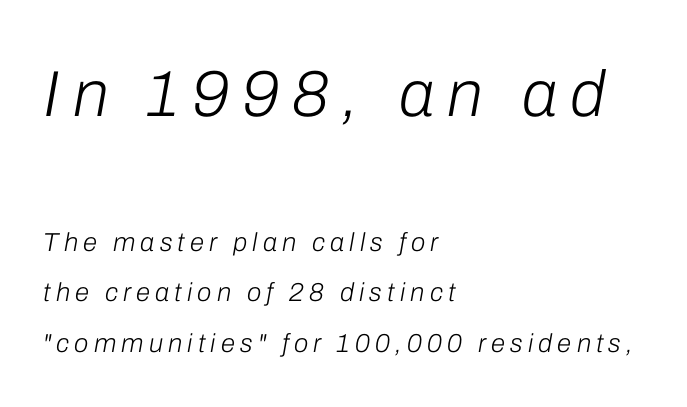
The rendering uses a large line-height, opening up the rows. Looks like regular typesetting: each glyph gets only the width it needs. The paragraph shown leans on its left margin. The font's italic variant was chosen for this text. The typeface has the unassuming heft of standard copy or less. Here the glyphs are tracked loosely, breaking word shapes into spaced letters.
